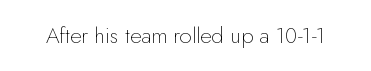
The space directly below the letters is spotless. Quick note: not italic, upright. The line texture is even and compact thanks to regular tracking. These glyphs show unthickened strokes, regular width or finer.
